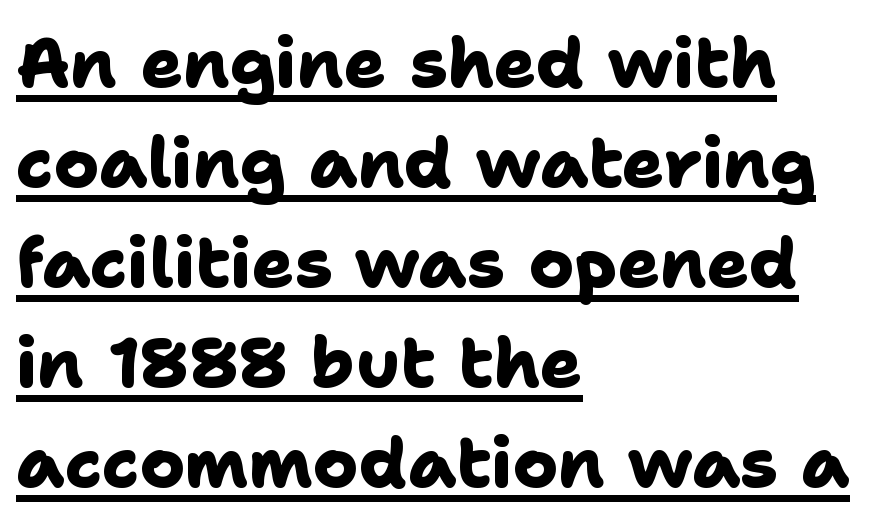
The image shows 69 px heavy sans-serif type; set left-aligned, normal line spacing (1.45x), normal letter spacing, underlined; low stroke contrast and a medium x-height.
